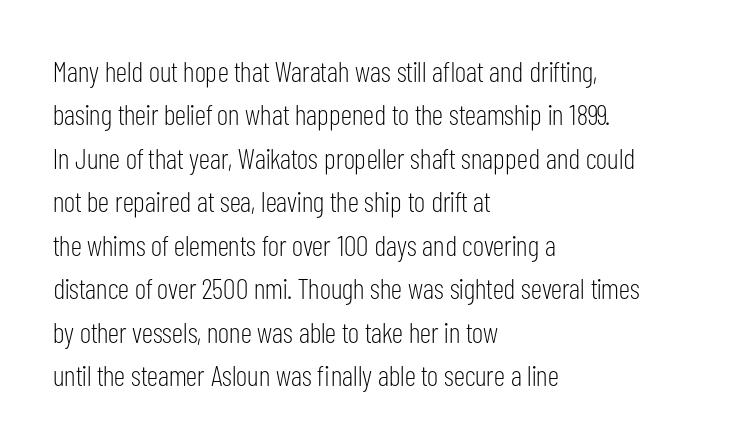
{"serif": "no", "italic": "no", "bold": "no", "weight": "light", "width": "condensed", "stroke_contrast": "low", "x_height": "medium", "monospaced": "no", "underline": "no", "align": "left", "line_spacing": "normal", "line_spacing_ratio": 1.5, "letter_spacing": "normal", "letter_spacing_em": 0.0, "glyph_px": 29}
